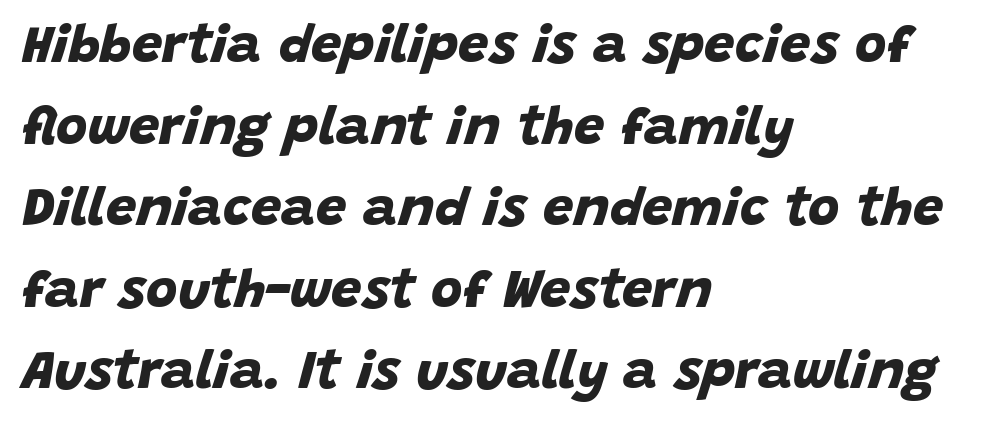
I'd describe the lettering as bold — thick and assertive. All the whitespace from short lines collects on the right. The words here are not underlined. Quick note: interline space is typical. Nothing sits at the stroke ends, so this counts as sans-serif. Letter spacing: default.
